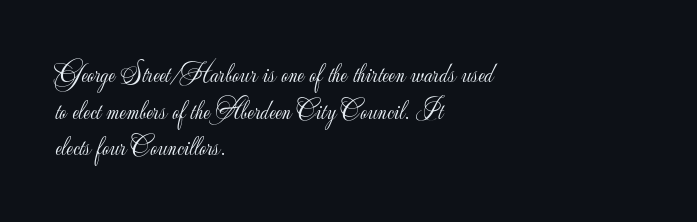
{"bold": "no", "underline": "no", "align": "left", "line_spacing": "normal", "line_spacing_ratio": 1.36, "letter_spacing": "normal", "letter_spacing_em": 0.0, "glyph_px": 27}
